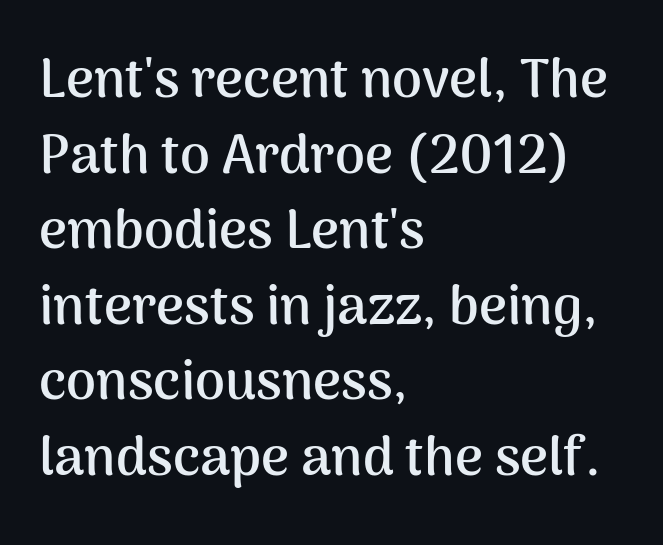
{"serif": "no", "italic": "no", "bold": "yes", "weight": "semibold", "width": "normal", "stroke_contrast": "medium", "x_height": "medium", "monospaced": "no", "underline": "no", "align": "left", "line_spacing": "normal", "line_spacing_ratio": 1.4, "letter_spacing": "normal", "letter_spacing_em": 0.0, "glyph_px": 54}
